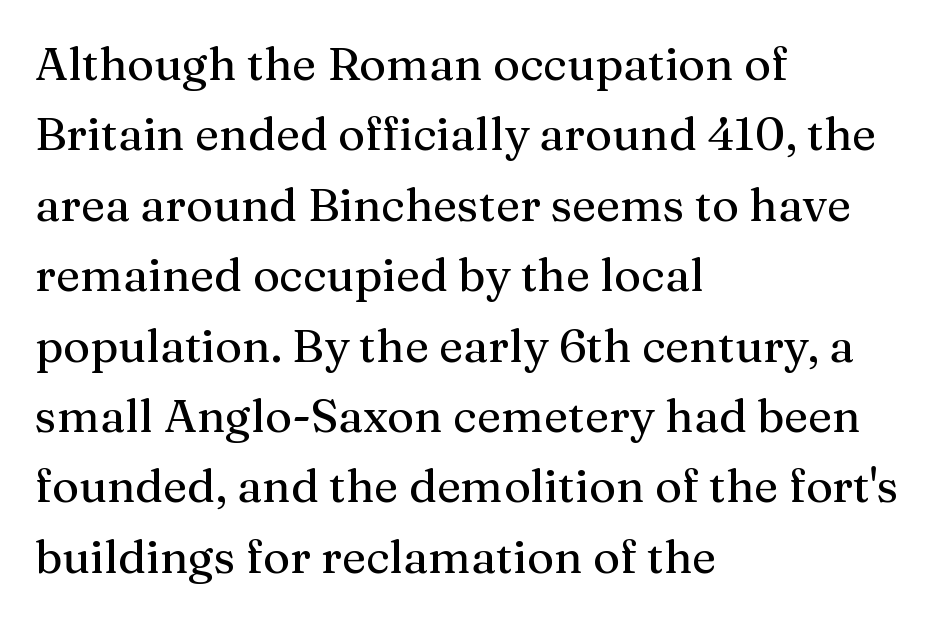
Q: Is the text italic (slanted)? A: No, it is upright.
Q: Is the typeface a serif or a sans-serif typeface? A: Serif.
Q: Is the text underlined? A: No.
Q: How is the paragraph aligned? A: Left-aligned.
Q: Is the spacing between letters normal or unusually wide? A: Normal.
Q: Is the spacing between lines tight, normal or loose? A: Normal.
Q: Width (condensed, normal, or wide)? A: Normal.
Q: Stroke contrast? A: Medium.
Q: x-height? A: Medium.
Q: Monospaced? A: No.
